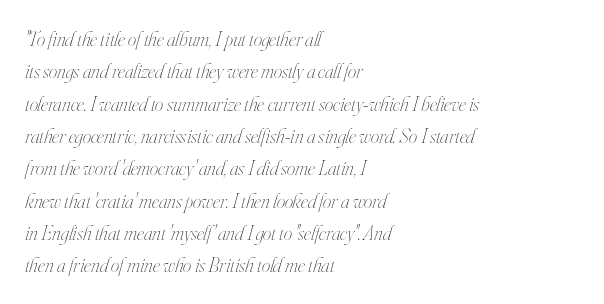
The image shows 21 px text type, italic (leaning right); set left-aligned, normal line spacing (1.54x), normal letter spacing, not underlined.
